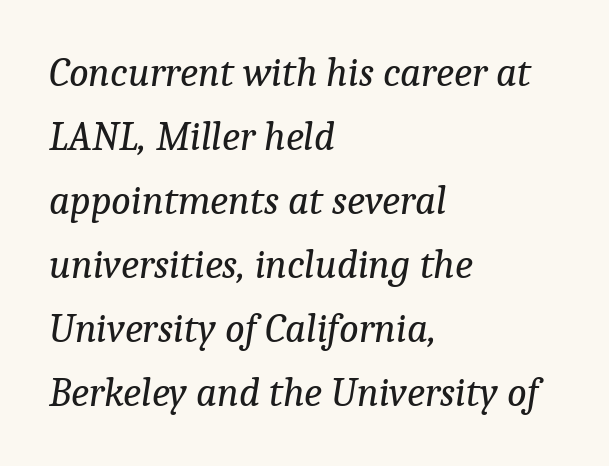
The image shows 41 px regular-weight serif type, italic (leaning right); set left-aligned, normal line spacing (1.56x), normal letter spacing, not underlined; low stroke contrast and a medium x-height.
